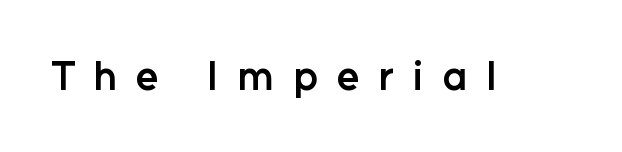
{"serif": "no", "italic": "no", "bold": "semi", "weight": "semibold", "width": "normal", "stroke_contrast": "low", "x_height": "medium", "monospaced": "no", "underline": "no", "letter_spacing": "wide", "letter_spacing_em": 0.47, "glyph_px": 41}
